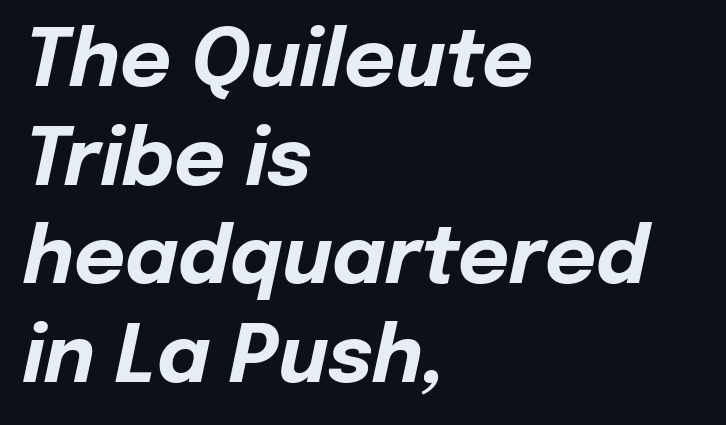
Bare-footed words on every line. Spacing verdict: proportional, widths tailored to each character. Evenly set lines give the paragraph a standard silhouette. Looking at the ascenders, they clearly lean. Short note: letters normally spaced.
